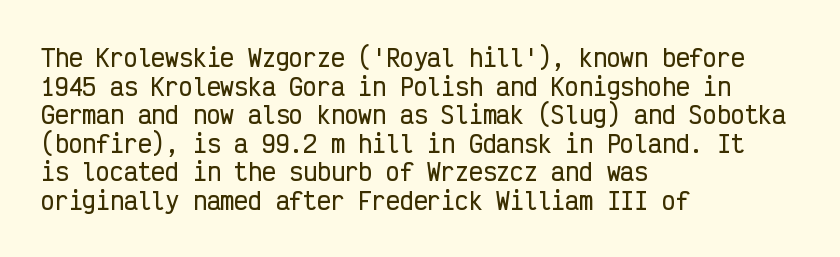
The image shows 23 px text type, upright; set left-aligned, line spacing 1.24x, normal letter spacing, not underlined.
